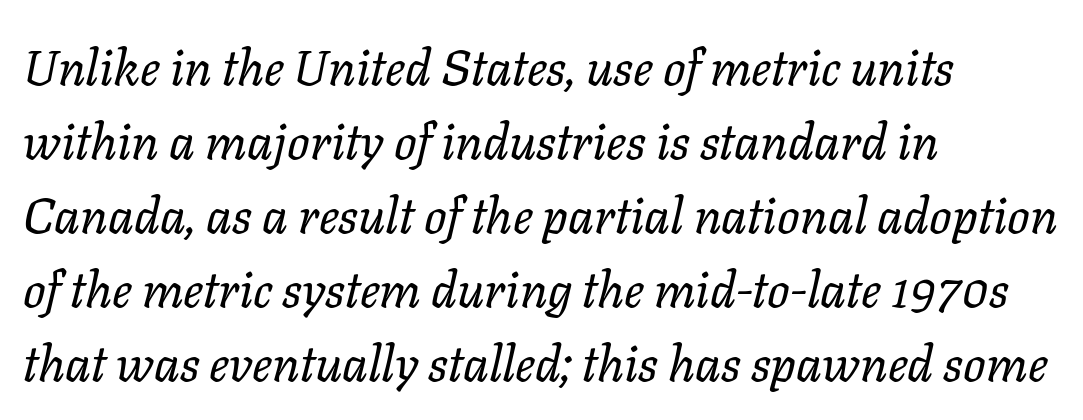
{"italic": "yes", "lean": "right", "slant_degrees": 11, "bold": "no", "weight": "regular", "width": "normal", "stroke_contrast": "low", "x_height": "medium", "monospaced": "no", "underline": "no", "align": "left", "line_spacing": "normal", "line_spacing_ratio": 1.48, "letter_spacing": "normal", "letter_spacing_em": 0.0, "glyph_px": 50}
